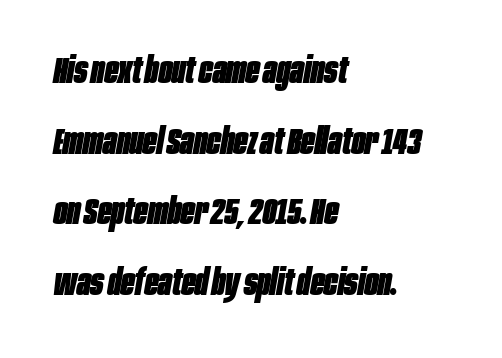
{"italic": "yes", "lean": "right", "slant_degrees": 10, "bold": "yes", "weight": "heavy", "width": "condensed", "stroke_contrast": "low", "x_height": "large", "monospaced": "no", "underline": "no", "align": "left", "line_spacing": "loose", "line_spacing_ratio": 1.96, "letter_spacing": "normal", "letter_spacing_em": 0.0, "glyph_px": 36}
